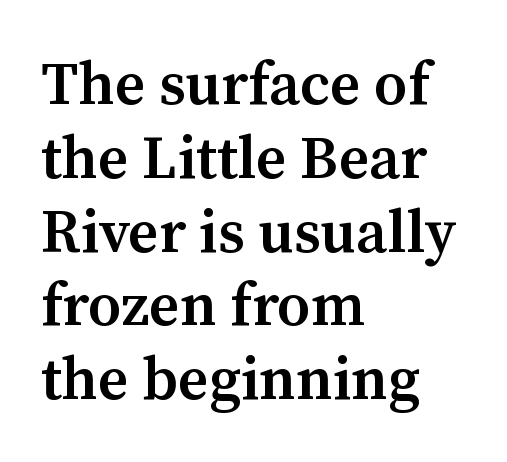
{"serif": "yes", "italic": "no", "bold": "semi", "weight": "semibold", "width": "normal", "stroke_contrast": "medium", "x_height": "medium", "monospaced": "no", "underline": "no", "align": "left", "line_spacing_ratio": 1.23, "letter_spacing": "normal", "letter_spacing_em": 0.0, "glyph_px": 60}
